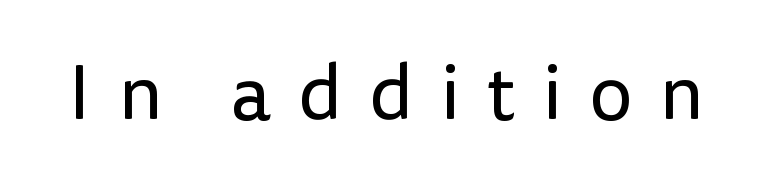
{"serif": "no", "italic": "no", "bold": "no", "weight": "regular", "width": "normal", "stroke_contrast": "low", "x_height": "medium", "monospaced": "no", "underline": "no", "letter_spacing": "wide", "letter_spacing_em": 0.34, "glyph_px": 78}
